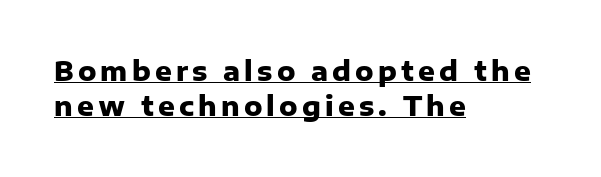
The rendered words wear a rule along their underside. These lines sit exactly where default settings would place them. Does the lettering tilt? It doesn't — this is upright. Is the block centered? No — it sits flush against the left margin. This is heavy type, rendered in bold.
